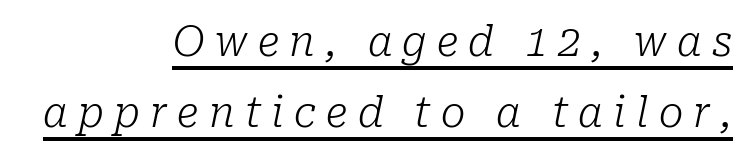
The image shows 41 px light serif type, italic (leaning right); set right-aligned, line spacing 1.74x, unusually wide letter spacing (+0.25 em), underlined; low stroke contrast and a medium x-height.
